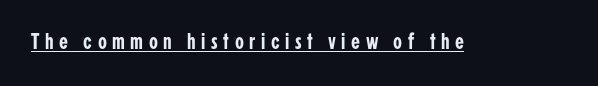
{"italic": "no", "underline": "yes", "letter_spacing": "wide", "letter_spacing_em": 0.24, "glyph_px": 23}
